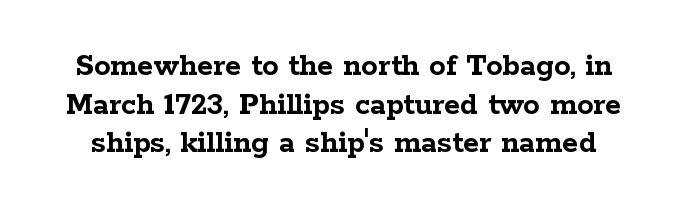
The image shows 33 px semibold, wide serif type, upright; set line spacing 1.17x, normal letter spacing, not underlined; low stroke contrast and a medium x-height.
